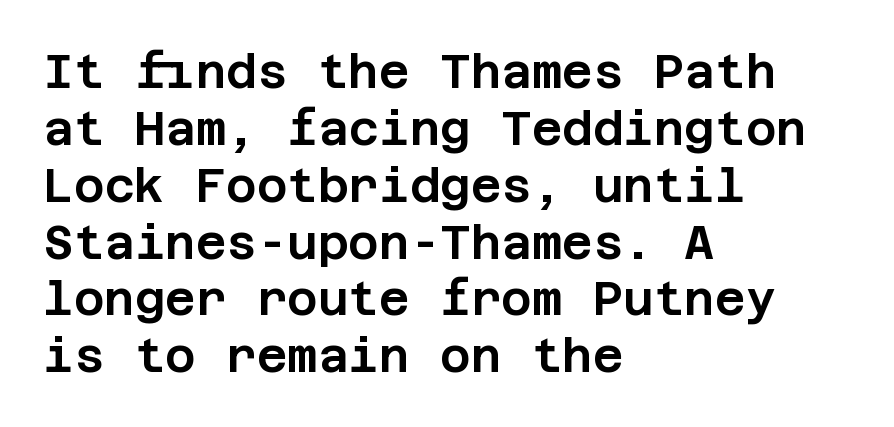
The image shows 47 px sans-serif type, upright; set left-aligned, line spacing 1.21x, normal letter spacing, not underlined; low stroke contrast and a large x-height.
